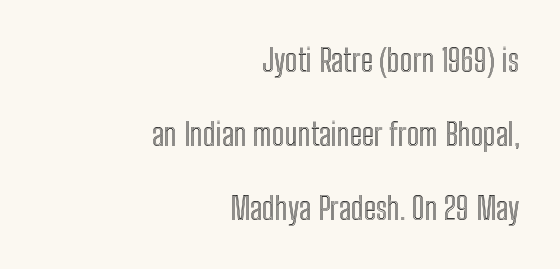
The image shows 31 px condensed type, upright; set right-aligned, loose line spacing (2.39x), normal letter spacing, not underlined; a medium x-height.
